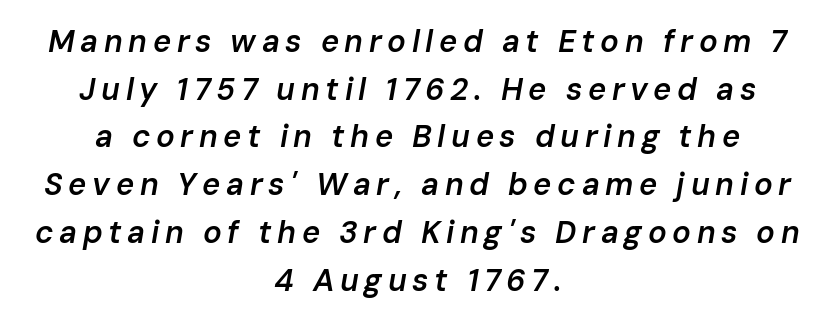
The gap between lines stays unmarked. The passage shown is typed in a proportional face where columns would drift. This is oblique type, the kind used for emphasis or titles. Alignment: centered. Vertically, the passage feels balanced, rows spaced as you'd expect.
